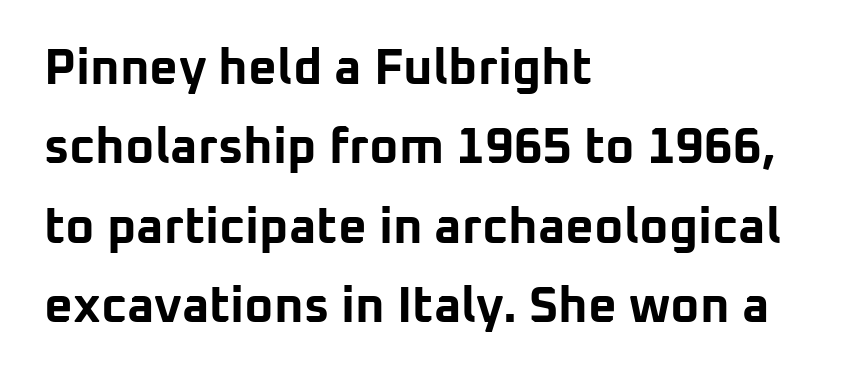
The image shows 50 px bold sans-serif type, upright; set left-aligned, normal line spacing (1.59x), normal letter spacing, not underlined; low stroke contrast and a medium x-height.
